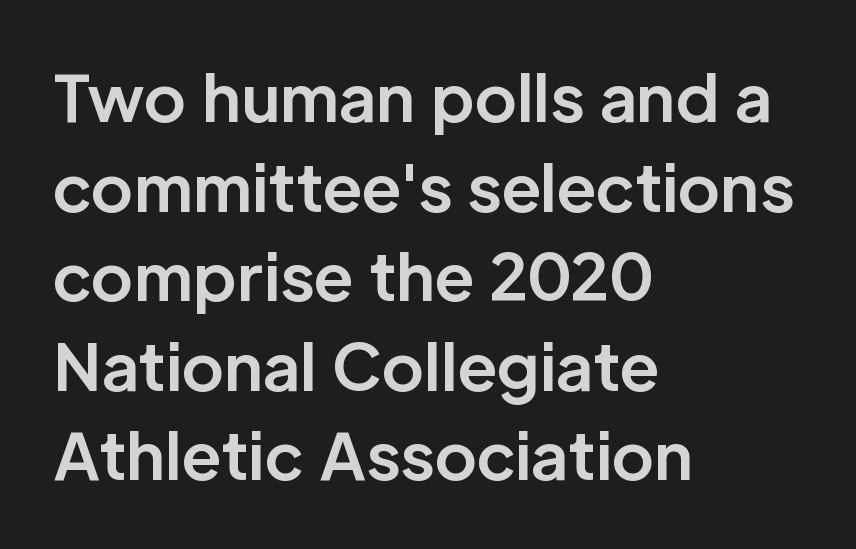
Q: Is the text bold? A: Yes.
Q: Is the text italic (slanted)? A: No, it is upright.
Q: Is the typeface a serif or a sans-serif typeface? A: Sans-serif.
Q: Is the text underlined? A: No.
Q: How is the paragraph aligned? A: Left-aligned.
Q: Is the spacing between letters normal or unusually wide? A: Normal.
Q: Is the spacing between lines tight, normal or loose? A: Normal.
Q: Width (condensed, normal, or wide)? A: Normal.
Q: Stroke contrast? A: Low.
Q: x-height? A: Medium.
Q: Monospaced? A: No.
